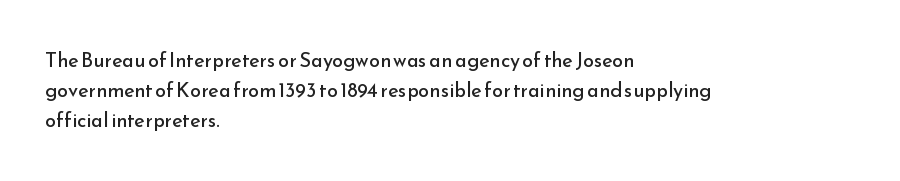
What stands out about the letter spacing? Nothing — it is the standard amount. The axis of the letterforms is exactly vertical. Check the space under the baseline: it is left empty. Evenly set lines give the paragraph a standard silhouette.
